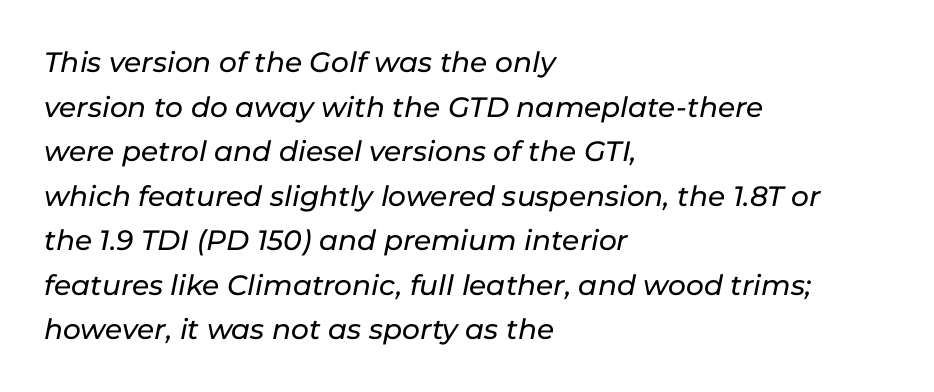
Default kerning and tracking; the words read as compact shapes. The block of text has a typical density, with ordinary space between rows. The passage shown is typed in a proportional face where columns would drift. No word sits above an underline. This rendering uses left alignment, leaving the right contour irregular. This is oblique type, the kind used for emphasis or titles.
